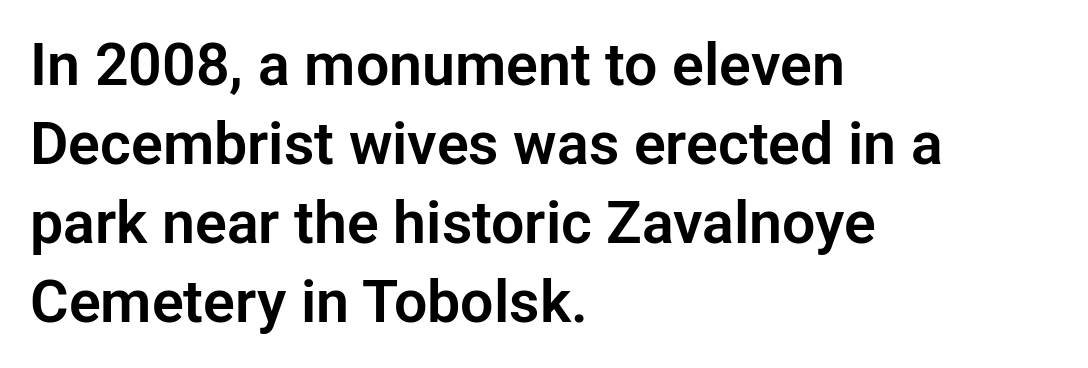
The image shows 59 px sans-serif type, upright; set left-aligned, normal line spacing (1.34x), normal letter spacing, not underlined; low stroke contrast and a medium x-height.
